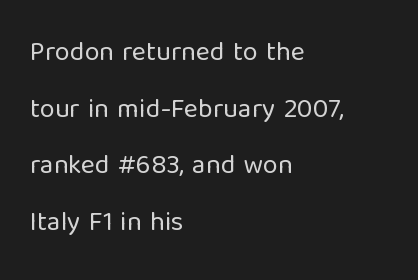
The image shows 27 px text type, upright; set left-aligned, loose line spacing (2.1x), normal letter spacing, not underlined.
